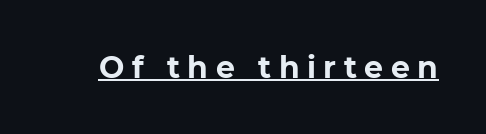
The characters display no serif detailing; their extremities are plain. Beneath each row of characters lies a ruled line. Does the weight exceed regular? Yes, all the way to bold. Do the characters align in a grid? No, the font is proportional. These lines have a slow, spaced-out rhythm from letter to letter.
